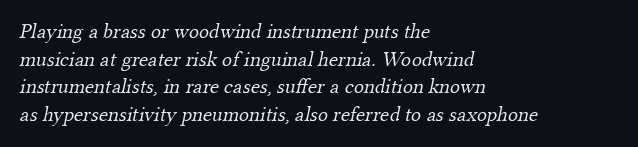
No extra ink here — the face is not bold. Honestly, there is no underline to notice here at all. In terms of letterspacing, this is plain default setting. Is there much room between lines? A standard amount, neither cramped nor airy.
